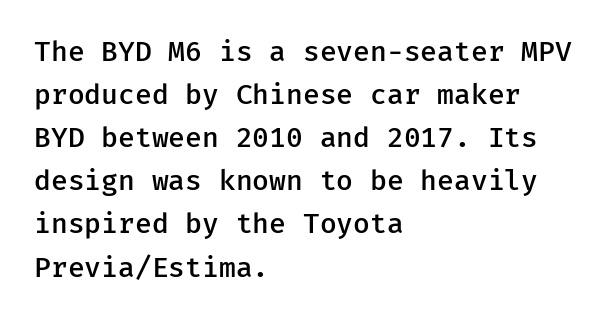
{"serif": "no", "italic": "no", "bold": "semi", "weight": "semibold", "width": "normal", "stroke_contrast": "low", "x_height": "medium", "underline": "no", "align": "left", "line_spacing": "normal", "line_spacing_ratio": 1.54, "letter_spacing": "normal", "letter_spacing_em": 0.0, "glyph_px": 28}
